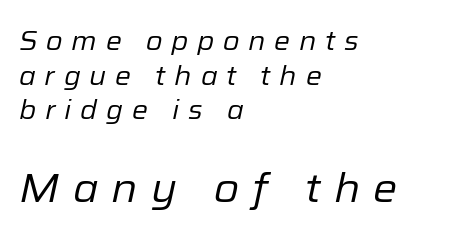
{"italic": "yes", "lean": "right", "slant_degrees": 12, "bold": "no", "weight": "regular", "width": "normal", "stroke_contrast": "low", "x_height": "medium", "monospaced": "no", "underline": "no", "align": "left", "line_spacing": "normal", "line_spacing_ratio": 1.28, "letter_spacing": "wide", "letter_spacing_em": 0.32, "larger_block": "second", "size_ratio": 1.52, "glyph_px": 41}
